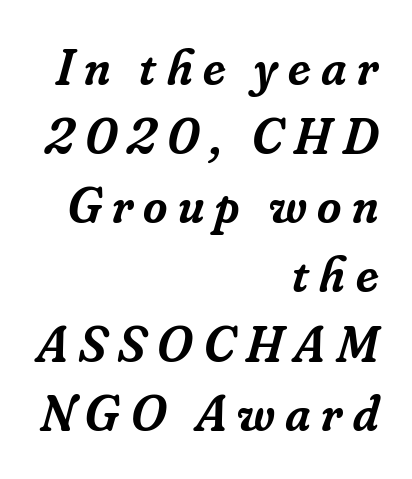
{"serif": "yes", "italic": "yes", "lean": "right", "slant_degrees": 16, "bold": "semi", "weight": "semibold", "width": "normal", "stroke_contrast": "low", "x_height": "small", "monospaced": "no", "underline": "no", "align": "right", "line_spacing": "normal", "line_spacing_ratio": 1.33, "letter_spacing": "wide", "letter_spacing_em": 0.2, "glyph_px": 52}
